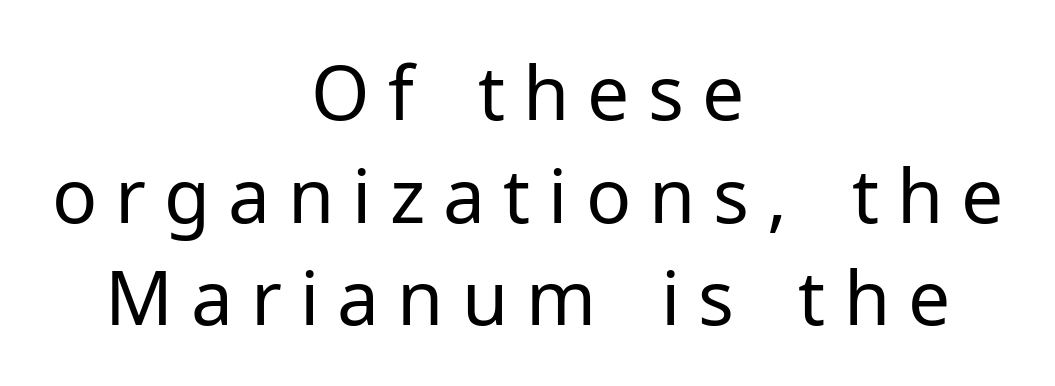
Q: Is the text bold? A: No.
Q: Is the text italic (slanted)? A: No, it is upright.
Q: Is the typeface a serif or a sans-serif typeface? A: Sans-serif.
Q: Is the text underlined? A: No.
Q: How is the paragraph aligned? A: Centered.
Q: Is the spacing between letters normal or unusually wide? A: Unusually wide.
Q: Is the spacing between lines tight, normal or loose? A: Normal.
Q: Width (condensed, normal, or wide)? A: Normal.
Q: Stroke contrast? A: Low.
Q: x-height? A: Medium.
Q: Monospaced? A: No.
